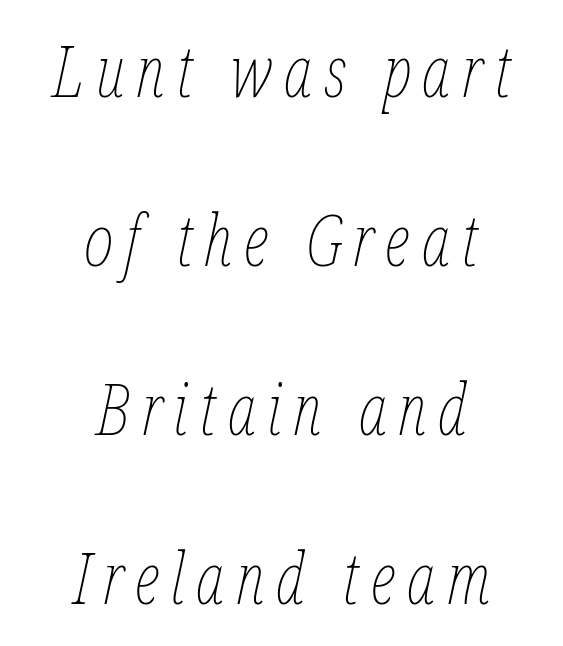
{"italic": "yes", "lean": "right", "slant_degrees": 12, "bold": "no", "weight": "thin", "width": "condensed", "stroke_contrast": "low", "x_height": "medium", "monospaced": "no", "underline": "no", "align": "center", "line_spacing": "loose", "line_spacing_ratio": 2.38, "glyph_px": 71}
